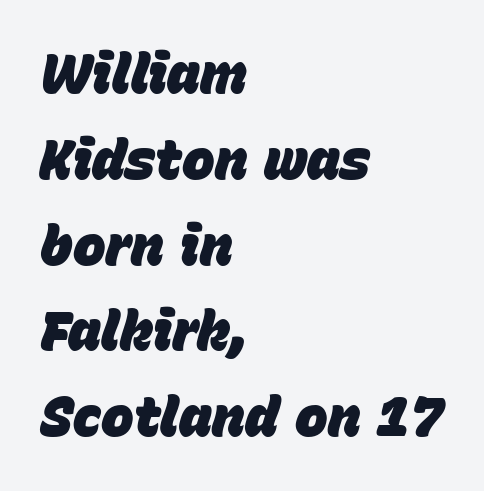
The image shows 55 px heavy type, italic (leaning right); set left-aligned, normal line spacing (1.56x), normal letter spacing, not underlined; low stroke contrast and a large x-height.
